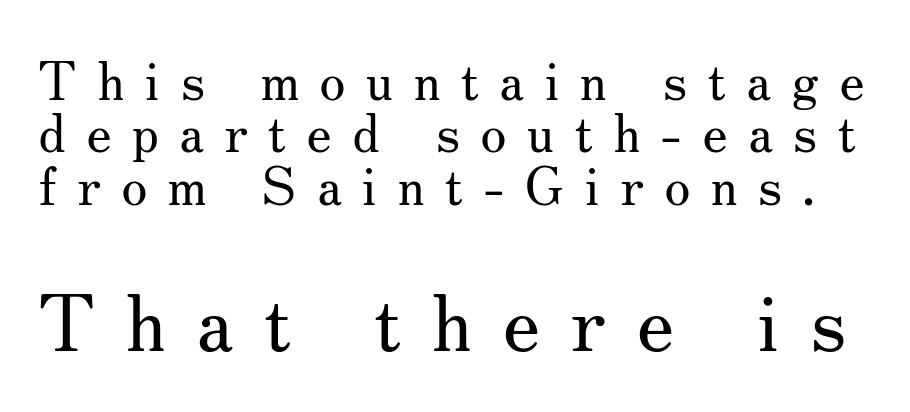
Q: Is the text bold? A: No.
Q: Is the text italic (slanted)? A: No, it is upright.
Q: Is the typeface a serif or a sans-serif typeface? A: Serif.
Q: Is the text underlined? A: No.
Q: Is the spacing between letters normal or unusually wide? A: Unusually wide.
Q: Is the spacing between lines tight, normal or loose? A: Tight.
Q: Which block of text is set in a larger size, the first (top) or the second (bottom)? A: The second (bottom) one.
Q: Width (condensed, normal, or wide)? A: Normal.
Q: Stroke contrast? A: Medium.
Q: x-height? A: Small.
Q: Monospaced? A: No.
